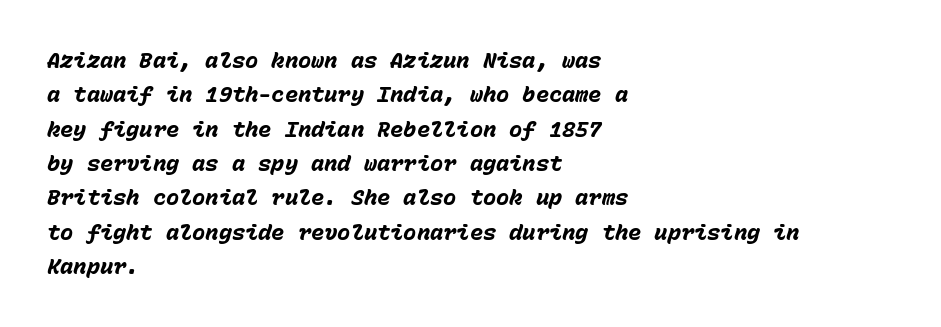
The image shows 22 px bold type, italic (leaning right); set left-aligned, normal line spacing (1.56x), normal letter spacing, not underlined.
